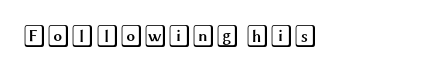
The image shows 22 px text type, upright; set normal letter spacing, not underlined.
